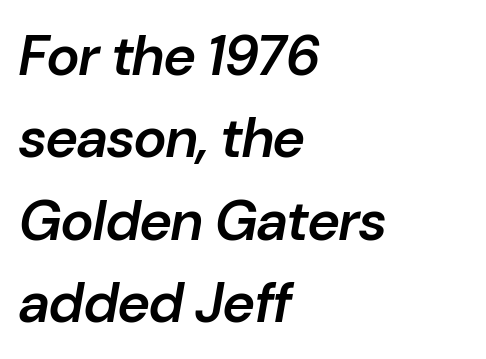
The image shows 56 px semibold type, italic (leaning right); set left-aligned, normal line spacing (1.47x), normal letter spacing, not underlined; low stroke contrast and a medium x-height.
